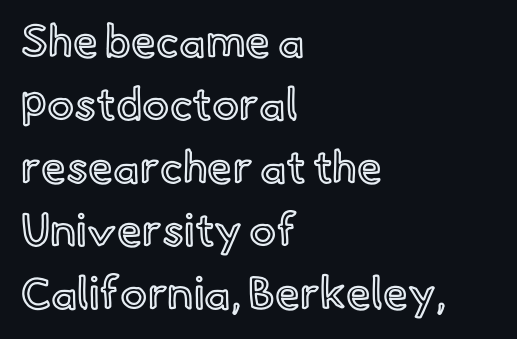
The image shows 45 px text type, upright; set left-aligned, normal line spacing (1.4x), normal letter spacing, not underlined; a small x-height.
